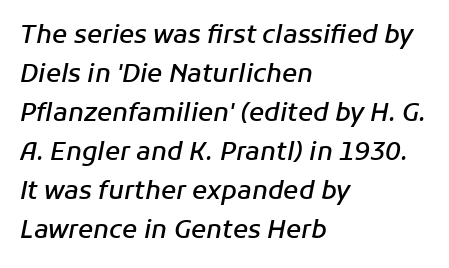
Would a proofreader flag this as italicized? Yes. If you measured baseline to baseline, you'd find a middling distance. The gaps between neighbouring characters are ordinary and unremarkable. How heavy is the stroke? Medium-heavy — a semibold, shy of bold. The glyphs are unaccompanied by any horizontal stroke below them.
